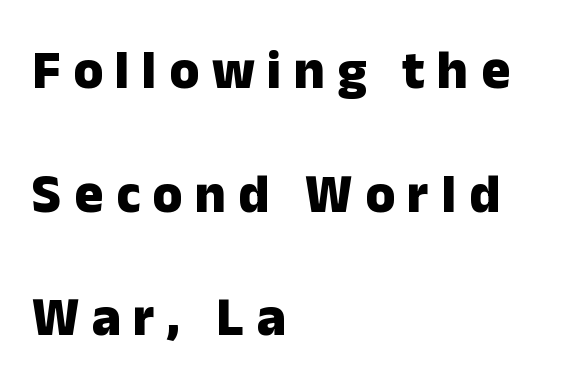
{"serif": "no", "italic": "no", "bold": "yes", "weight": "heavy", "width": "normal", "stroke_contrast": "low", "x_height": "medium", "monospaced": "no", "underline": "no", "align": "left", "line_spacing": "loose", "line_spacing_ratio": 2.29, "letter_spacing": "wide", "letter_spacing_em": 0.23, "glyph_px": 54}
